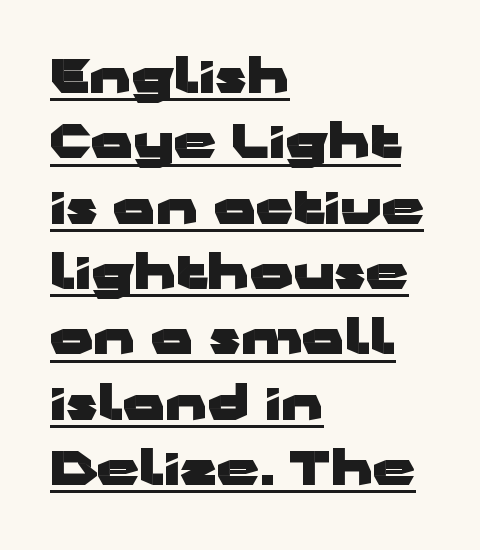
Q: Is the text bold? A: Yes.
Q: Is the text italic (slanted)? A: No, it is upright.
Q: Is the typeface a serif or a sans-serif typeface? A: Sans-serif.
Q: Is the text underlined? A: Yes.
Q: How is the paragraph aligned? A: Left-aligned.
Q: Is the spacing between letters normal or unusually wide? A: Normal.
Q: Is the spacing between lines tight, normal or loose? A: Normal.
Q: Width (condensed, normal, or wide)? A: Wide.
Q: Stroke contrast? A: Low.
Q: x-height? A: Medium.
Q: Monospaced? A: No.
